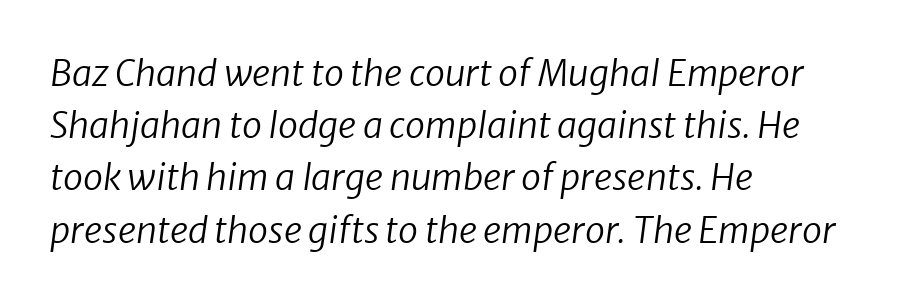
{"italic": "yes", "lean": "right", "slant_degrees": 8, "bold": "no", "weight": "regular", "width": "normal", "stroke_contrast": "low", "x_height": "medium", "monospaced": "no", "underline": "no", "align": "left", "line_spacing": "normal", "line_spacing_ratio": 1.45, "letter_spacing": "normal", "letter_spacing_em": 0.0, "glyph_px": 36}
